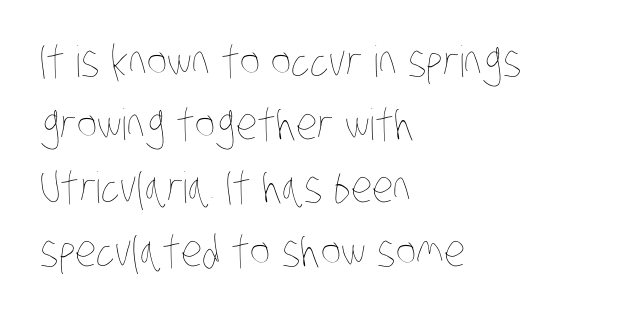
{"bold": "no", "weight": "thin", "width": "condensed", "stroke_contrast": "low", "x_height": "large", "monospaced": "no", "underline": "no", "align": "left", "line_spacing": "normal", "line_spacing_ratio": 1.47, "letter_spacing": "normal", "letter_spacing_em": 0.0, "glyph_px": 43}
